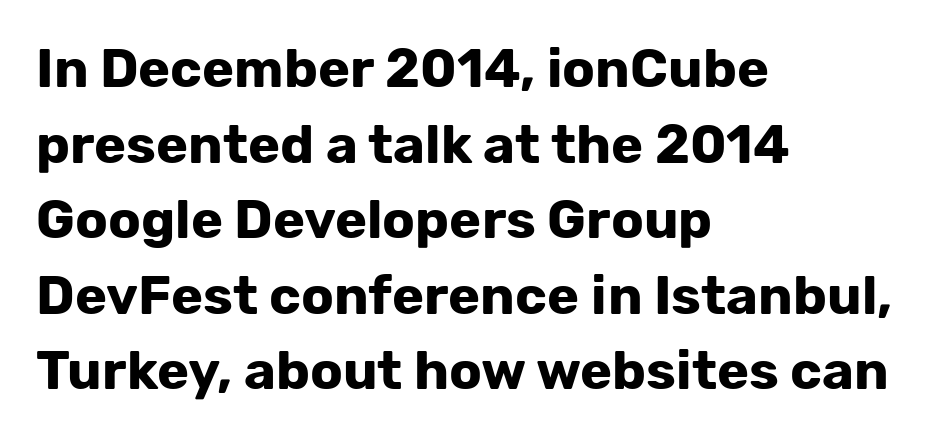
Ordinary non-slanted type is in use. The text block is weighted toward the left margin, trailing off unevenly rightward. The letters advance in unequal steps, a hallmark of proportional type. Typographic density is high because the face is bold.
